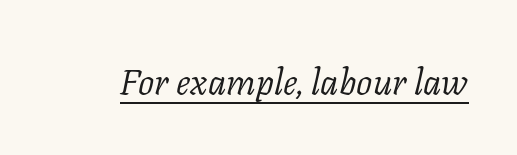
Q: Is the text bold? A: No.
Q: Is the text italic (slanted)? A: Yes, it leans right by about 11 degrees.
Q: Is the typeface a serif or a sans-serif typeface? A: Serif.
Q: Is the text underlined? A: Yes.
Q: Is the spacing between letters normal or unusually wide? A: Normal.
Q: Width (condensed, normal, or wide)? A: Normal.
Q: Stroke contrast? A: Low.
Q: x-height? A: Medium.
Q: Monospaced? A: No.
